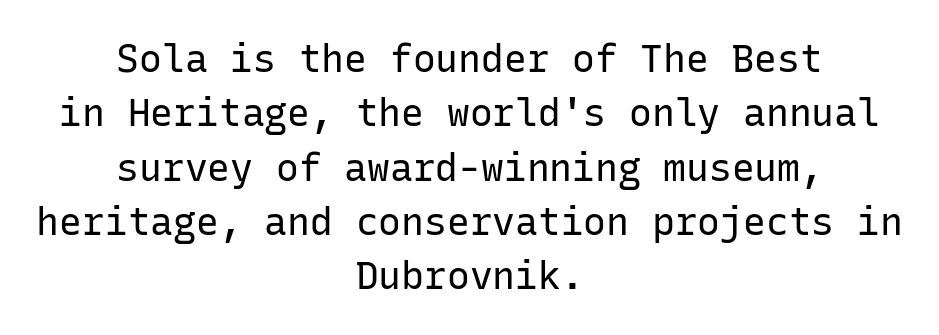
The whitespace from short lines is split evenly between both sides. Each letter, wide or thin by design, is forced into the same width here. In terms of leading, this rendering sits right in the middle. On a weight scale, this lands at 450 or below.
